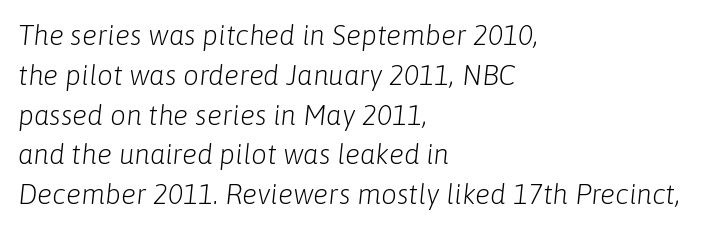
Q: Is the text bold? A: No.
Q: Is the text italic (slanted)? A: Yes, it leans right by about 6 degrees.
Q: Is the text underlined? A: No.
Q: How is the paragraph aligned? A: Left-aligned.
Q: Is the spacing between letters normal or unusually wide? A: Normal.
Q: Is the spacing between lines tight, normal or loose? A: Normal.
Q: Width (condensed, normal, or wide)? A: Normal.
Q: Stroke contrast? A: Low.
Q: x-height? A: Medium.
Q: Monospaced? A: No.
